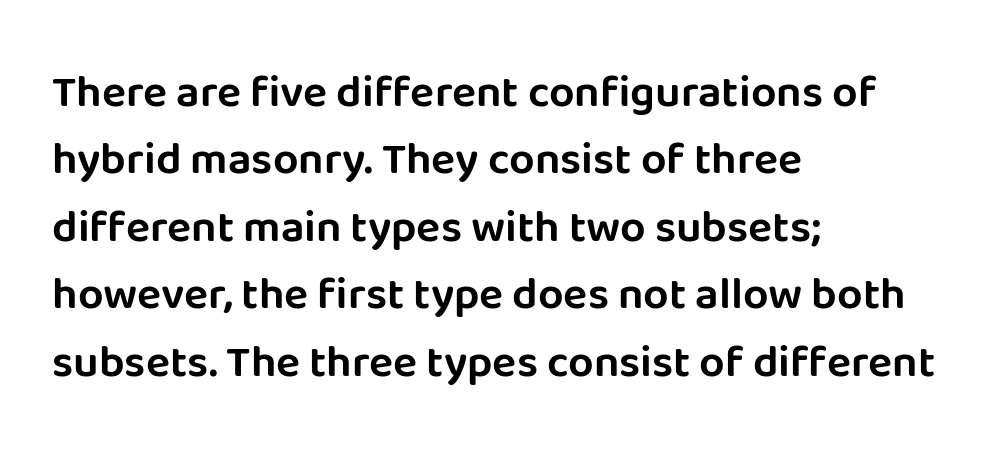
The image shows 45 px sans-serif type, upright; set left-aligned, normal line spacing (1.5x), normal letter spacing, not underlined; low stroke contrast and a large x-height.
